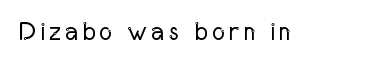
On a weight scale, this lands at 450 or below. The gap between lines stays unmarked. Notice how the stems are strictly vertical — no italics here.
